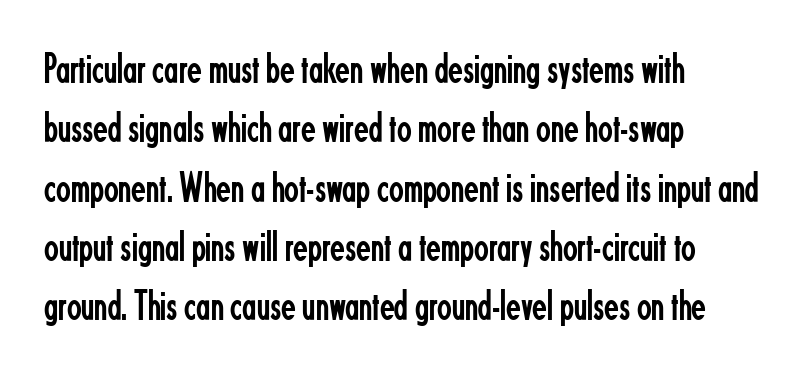
The image shows 43 px regular-weight, condensed sans-serif type, upright; set left-aligned, normal line spacing (1.38x), normal letter spacing, not underlined; low stroke contrast and a small x-height.
